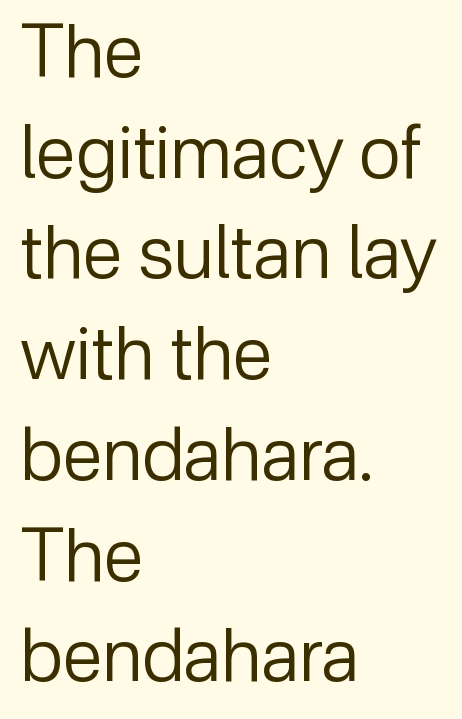
{"serif": "no", "italic": "no", "bold": "no", "weight": "regular", "width": "normal", "stroke_contrast": "low", "x_height": "medium", "monospaced": "no", "underline": "no", "align": "left", "line_spacing": "normal", "line_spacing_ratio": 1.38, "letter_spacing": "normal", "letter_spacing_em": 0.0, "glyph_px": 73}
